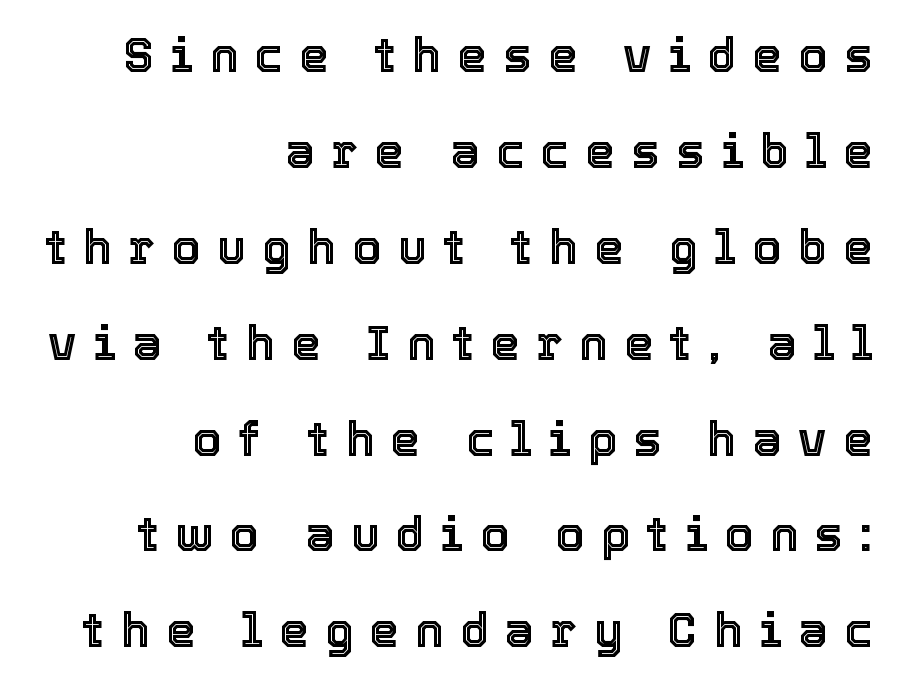
The image shows 47 px text type, upright; set right-aligned, loose line spacing (2.04x), unusually wide letter spacing (+0.35 em), not underlined; a medium x-height.
